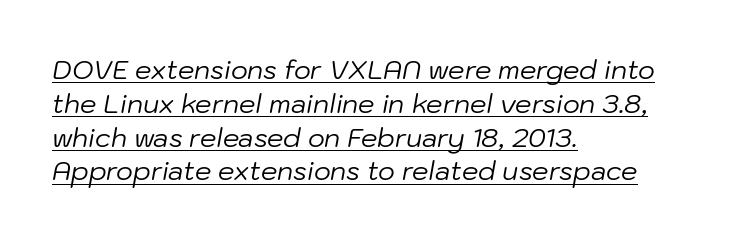
Is the block centered? No — it sits flush against the left margin. Reading down the column, the eye jumps a familiar distance to each next line. The letters look calm and open, with moderate or lighter stems. An italicized treatment has been applied to the whole sample.
